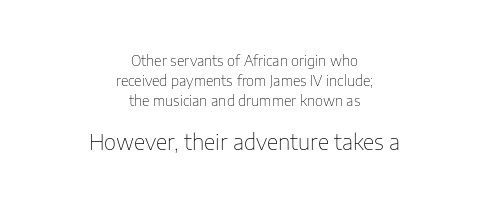
The image shows 21 px text type, upright; set centered, normal line spacing (1.43x), normal letter spacing, not underlined; the second (bottom) block is 1.5x larger.
